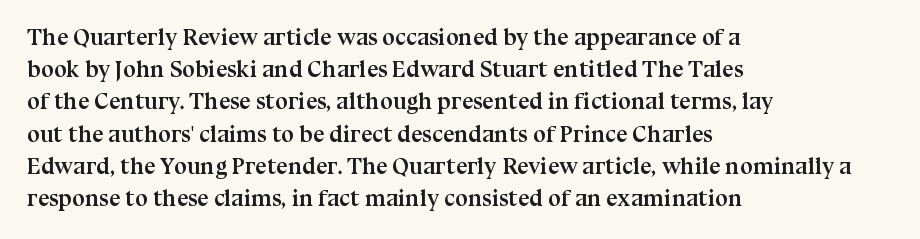
The image shows 23 px bold type, upright; set left-aligned, normal line spacing (1.4x), normal letter spacing, not underlined.
